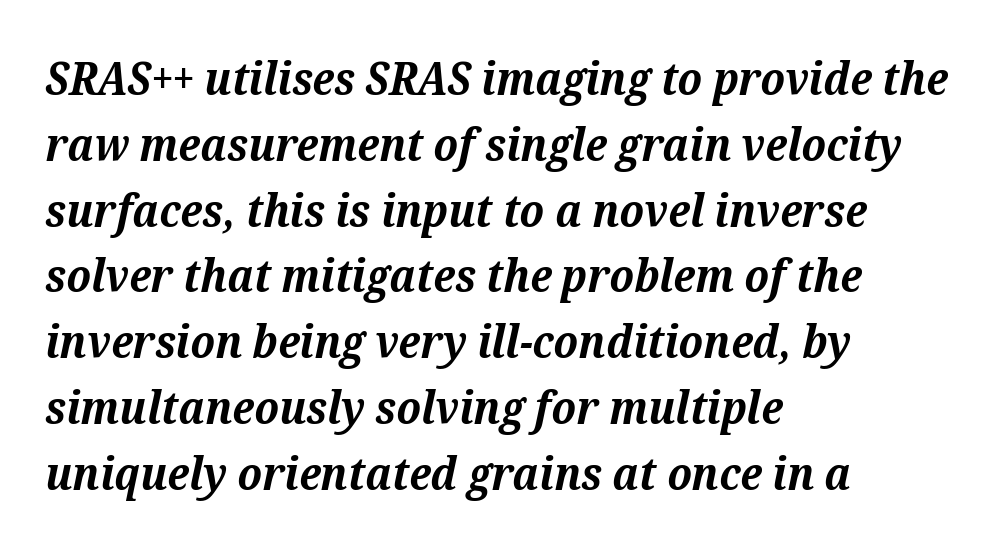
{"serif": "yes", "italic": "yes", "lean": "right", "slant_degrees": 12, "bold": "yes", "weight": "bold", "width": "normal", "stroke_contrast": "medium", "x_height": "medium", "monospaced": "no", "underline": "no", "align": "left", "line_spacing": "normal", "line_spacing_ratio": 1.43, "letter_spacing": "normal", "letter_spacing_em": 0.0, "glyph_px": 46}
